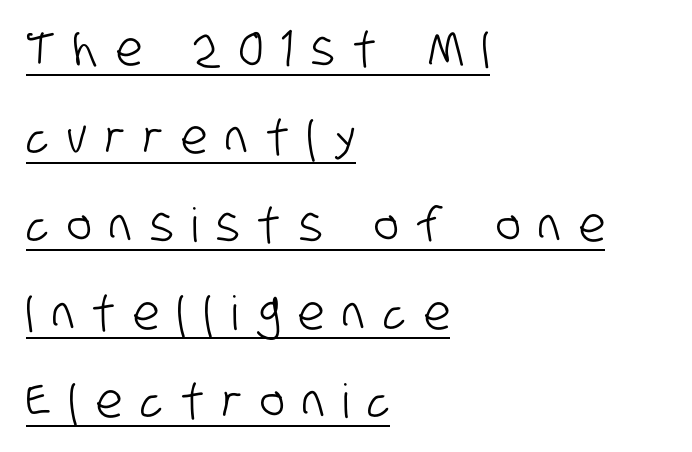
{"serif": "no", "width": "condensed", "stroke_contrast": "low", "x_height": "large", "monospaced": "no", "underline": "yes", "align": "left", "line_spacing_ratio": 1.87, "letter_spacing": "wide", "letter_spacing_em": 0.39, "glyph_px": 47}
